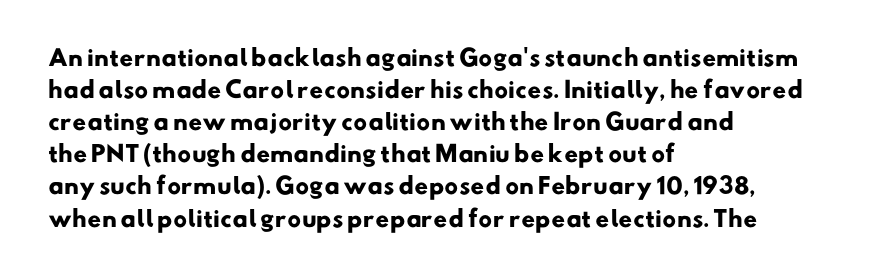
The paragraph has a hard left edge and a soft right edge. Beneath every word, the page is bare. As a designer I'd log this as weight 700, bold. Look at the tracking — it's just the regular setting, nothing added.
